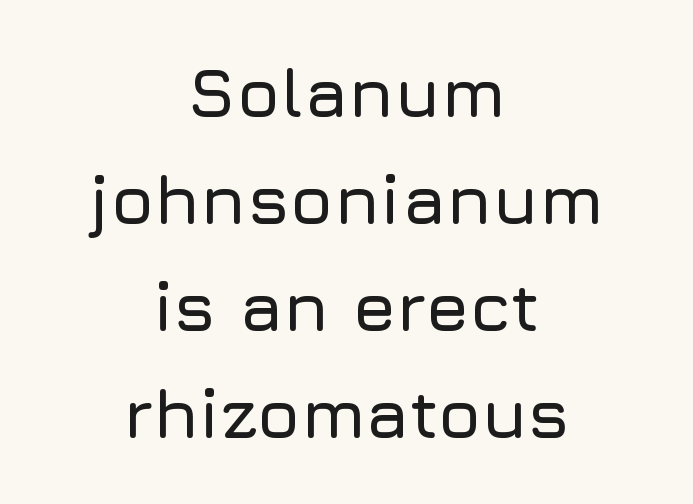
Horizontal bands of white between lines are of average thickness. Letters rest on an invisible, unmarked baseline. Each letter's strokes conclude bluntly, with no projecting serifs. If you folded the block vertically in half, each line would mirror itself in length.
